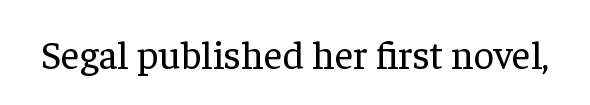
The image shows 40 px regular-weight serif type, upright; set normal letter spacing, not underlined; low stroke contrast and a medium x-height.
